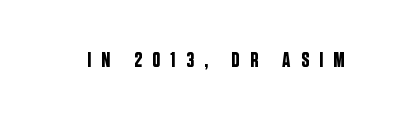
The image shows 21 px text type, upright; set unusually wide letter spacing (+0.47 em), not underlined.
